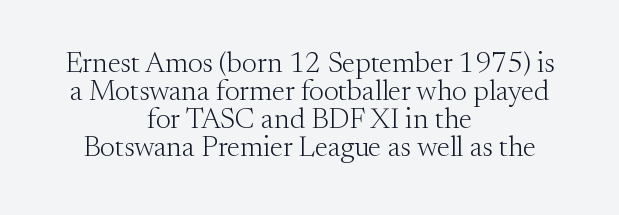
{"serif": "yes", "italic": "no", "bold": "no", "weight": "light", "width": "normal", "stroke_contrast": "medium", "x_height": "small", "monospaced": "no", "underline": "no", "align": "center", "line_spacing": "tight", "line_spacing_ratio": 0.97, "letter_spacing": "normal", "letter_spacing_em": 0.0, "glyph_px": 29}
